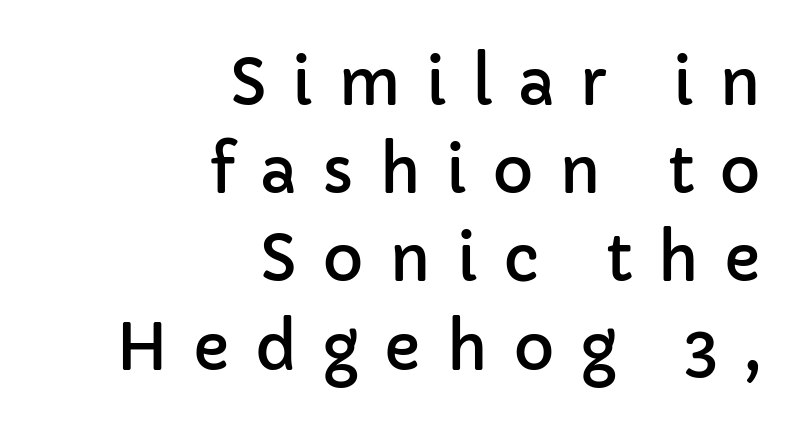
The passage is arranged like a letterhead date or caption credit — flush right. This sample keeps an unexceptional amount of space between lines. Beneath every word, the page is bare. A typesetter would call this proportional, since set widths differ per character. The type is letterspaced generously, with wide tracking.
